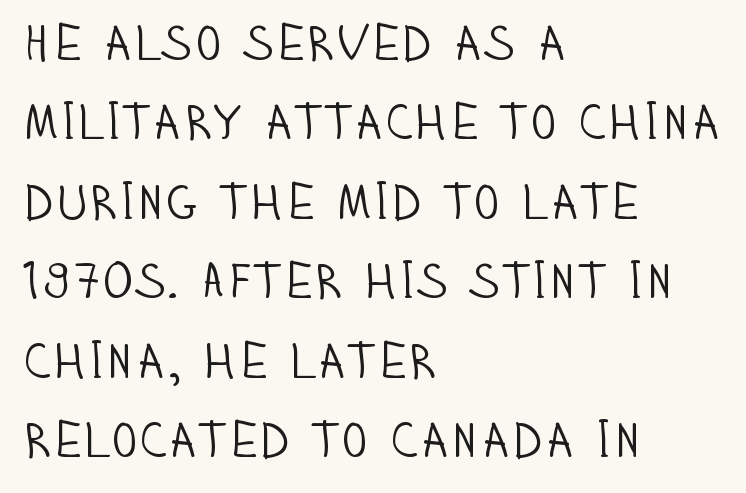
The image shows 50 px light, condensed sans-serif type, upright; set left-aligned, normal line spacing (1.59x), normal letter spacing, not underlined; low stroke contrast and a large x-height.
